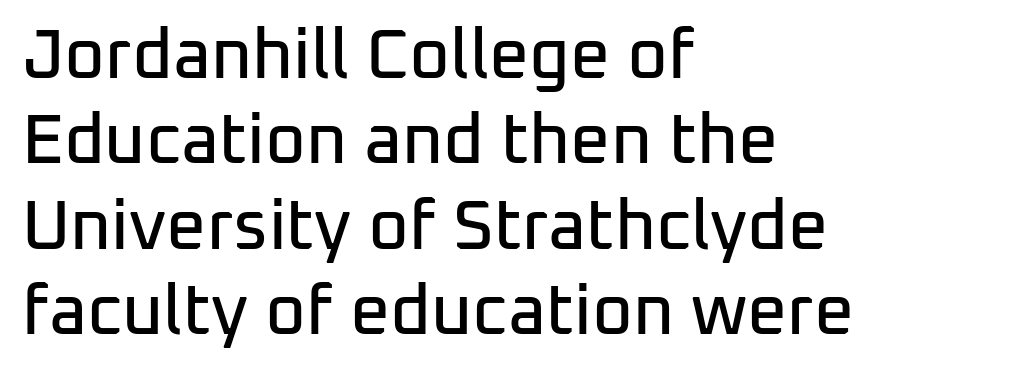
The image shows 70 px sans-serif type, upright; set left-aligned, line spacing 1.22x, normal letter spacing, not underlined; low stroke contrast and a medium x-height.
